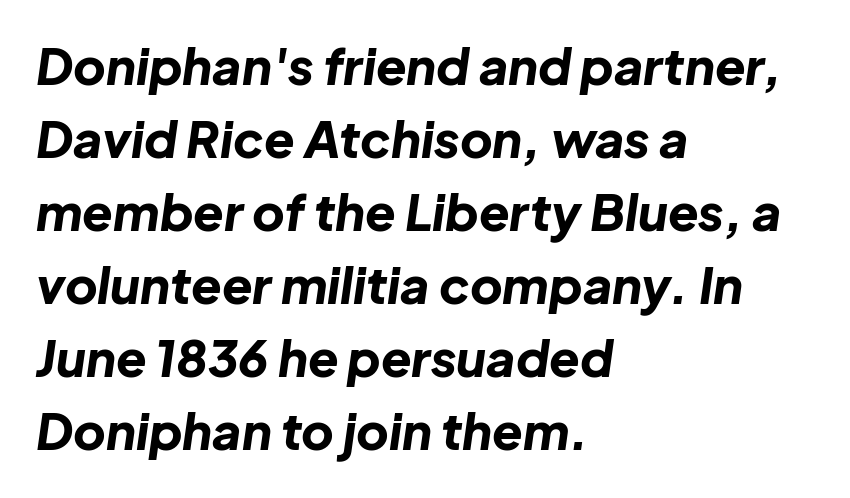
Plenty of ink on the page — the face is bold. This sample uses an oblique cut, with every glyph tilted off the vertical. Plain, unruled lines of type. The passage is arranged the way most books set body copy — flush left.
